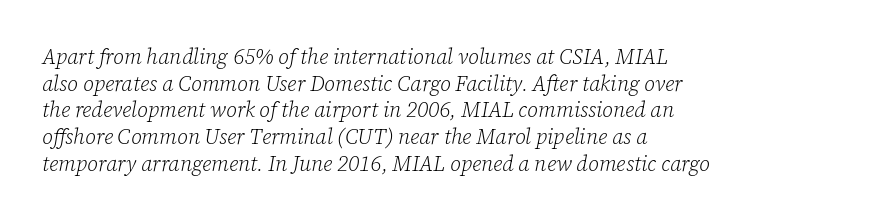
The image shows 21 px text type, italic (leaning right); set left-aligned, normal line spacing (1.27x), normal letter spacing, not underlined.
